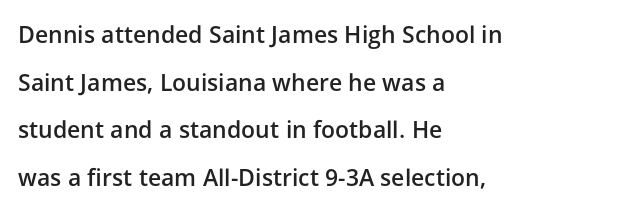
Tall strokes in this sample are plumb rather than angled. Leading: increased. The passage shown has conventional tracking throughout. Type without underlining. The compositor pushed each line to the left boundary. Weight: semibold (demi).
